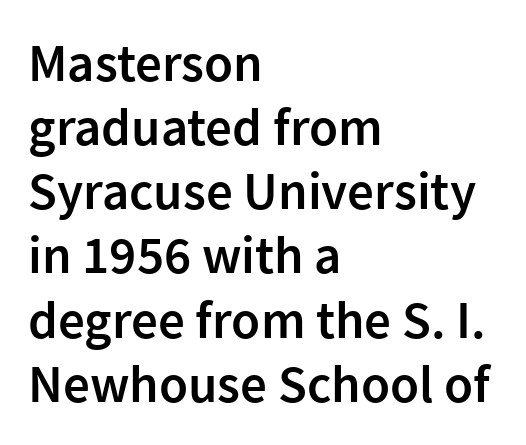
Q: Is the text bold? A: Semi-bold.
Q: Is the text italic (slanted)? A: No, it is upright.
Q: Is the typeface a serif or a sans-serif typeface? A: Sans-serif.
Q: Is the text underlined? A: No.
Q: How is the paragraph aligned? A: Left-aligned.
Q: Is the spacing between letters normal or unusually wide? A: Normal.
Q: Width (condensed, normal, or wide)? A: Normal.
Q: Stroke contrast? A: Low.
Q: x-height? A: Medium.
Q: Monospaced? A: No.
